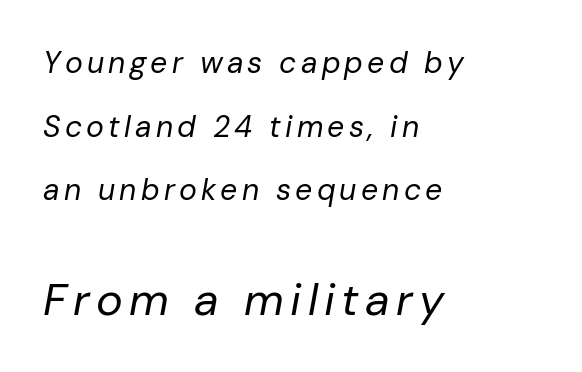
Each stroke keeps to a modest, everyday thickness or less. The text carries the slant typical of an italic or oblique font. Any mark beneath the type? The region is blank. Leading is clearly above the norm, producing a sparse column. Character widths vary here, with narrow letters taking less room than wide ones.
